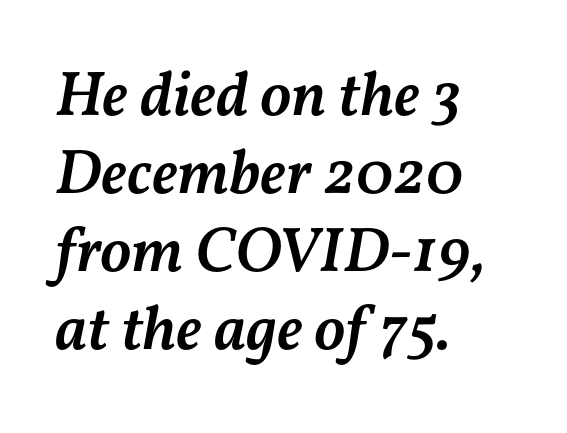
Q: Is the text bold? A: Semi-bold.
Q: Is the text italic (slanted)? A: Yes, it leans right by about 11 degrees.
Q: Is the text underlined? A: No.
Q: How is the paragraph aligned? A: Left-aligned.
Q: Is the spacing between letters normal or unusually wide? A: Normal.
Q: Width (condensed, normal, or wide)? A: Normal.
Q: Stroke contrast? A: Medium.
Q: x-height? A: Medium.
Q: Monospaced? A: No.
